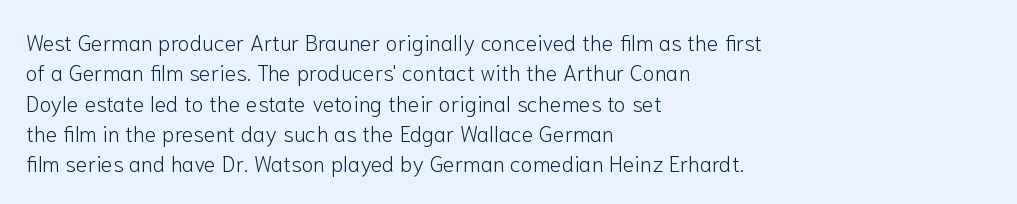
The image shows 22 px text type, upright; set left-aligned, normal line spacing (1.38x), normal letter spacing, not underlined.
